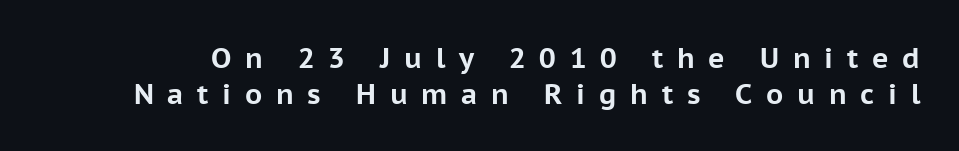
{"serif": "no", "italic": "no", "bold": "yes", "weight": "bold", "width": "normal", "stroke_contrast": "low", "x_height": "medium", "monospaced": "no", "underline": "no", "line_spacing": "normal", "line_spacing_ratio": 1.28, "letter_spacing": "wide", "letter_spacing_em": 0.49, "glyph_px": 28}
